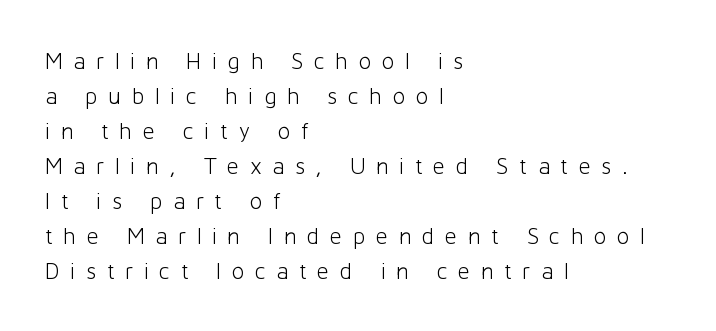
The image shows 24 px text type, upright; set left-aligned, normal line spacing (1.46x), unusually wide letter spacing (+0.43 em), not underlined.
